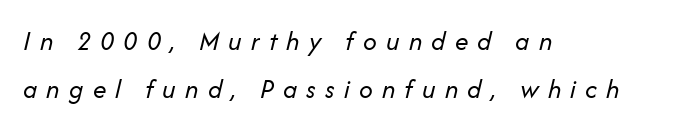
Caption: expanded tracking, letters set apart. The letterforms sit at book weight or below. Does the lettering tilt? It does — this is italic. One-word summary of the alignment: left.
